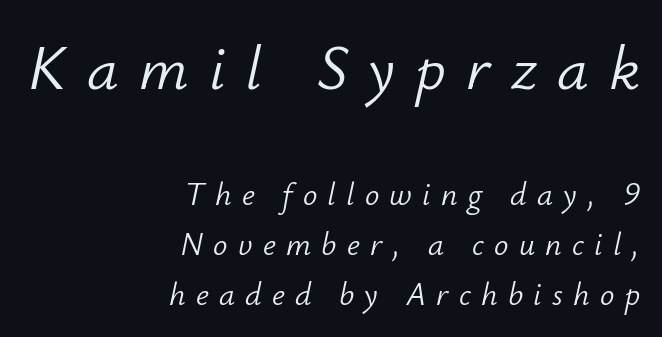
The image shows 63 px light type, italic (leaning right); set right-aligned, normal line spacing (1.56x), unusually wide letter spacing (+0.32 em), not underlined; the first (top) block is 1.97x larger; low stroke contrast and a small x-height.
